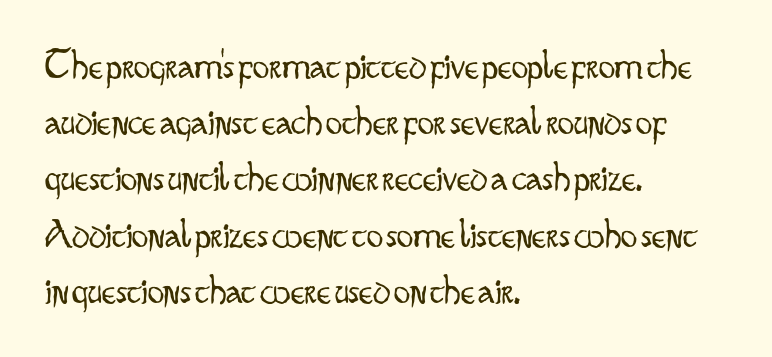
The image shows 41 px light, condensed sans-serif type, upright; set left-aligned, normal line spacing (1.37x), normal letter spacing, not underlined; low stroke contrast and a small x-height.
